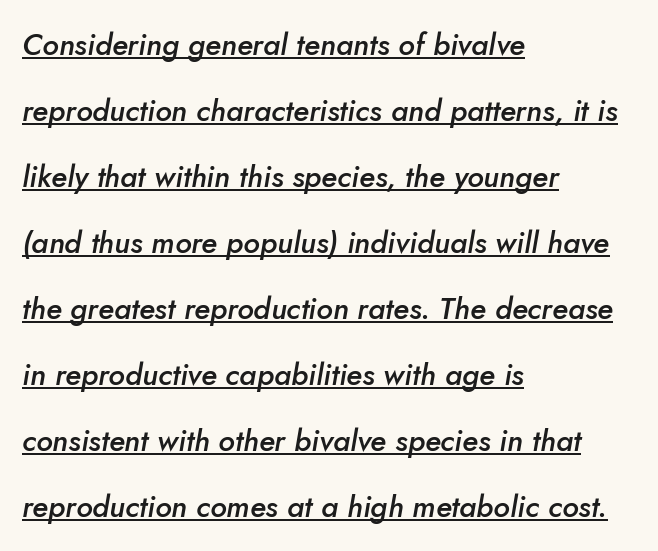
This is underlined copy, the kind a proofreader might mark for attention. The vertical gap from one line to the next is large. Short and long lines alike share a common starting point at left. This sample has the flowing, uneven cadence of proportional lettering. This sample uses plain, unmodified letter spacing.
